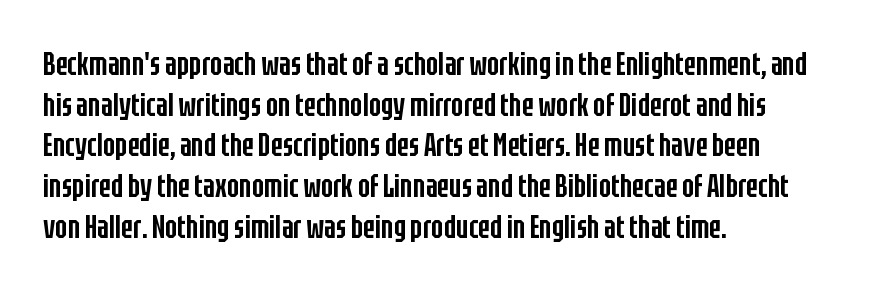
Q: Is the text bold? A: Semi-bold.
Q: Is the text italic (slanted)? A: No, it is upright.
Q: Is the typeface a serif or a sans-serif typeface? A: Sans-serif.
Q: Is the text underlined? A: No.
Q: How is the paragraph aligned? A: Left-aligned.
Q: Is the spacing between letters normal or unusually wide? A: Normal.
Q: Is the spacing between lines tight, normal or loose? A: Normal.
Q: Width (condensed, normal, or wide)? A: Condensed.
Q: Stroke contrast? A: Low.
Q: x-height? A: Large.
Q: Monospaced? A: No.
